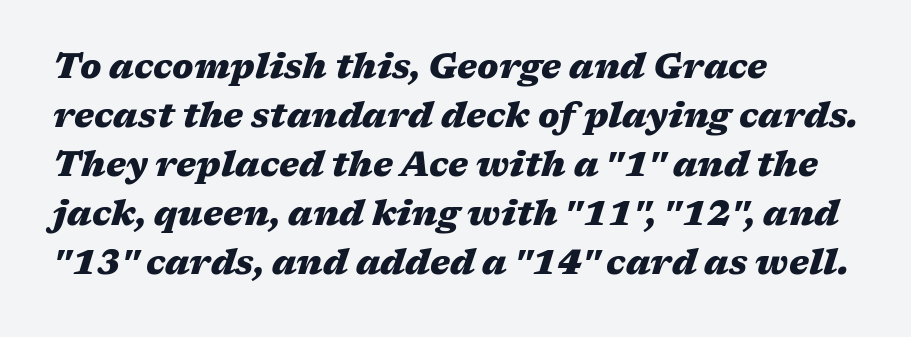
{"italic": "yes", "lean": "right", "slant_degrees": 17, "bold": "yes", "weight": "heavy", "width": "wide", "stroke_contrast": "medium", "x_height": "medium", "monospaced": "no", "underline": "no", "align": "left", "line_spacing": "normal", "line_spacing_ratio": 1.44, "letter_spacing": "normal", "letter_spacing_em": 0.0, "glyph_px": 34}
